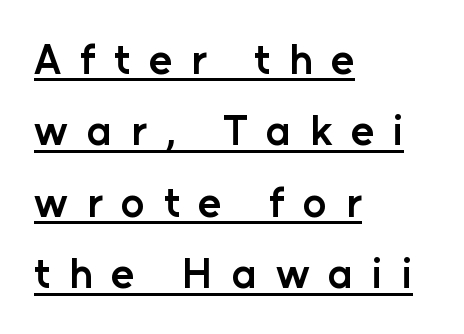
Q: Is the text bold? A: Semi-bold.
Q: Is the text italic (slanted)? A: No, it is upright.
Q: Is the typeface a serif or a sans-serif typeface? A: Sans-serif.
Q: Is the text underlined? A: Yes.
Q: How is the paragraph aligned? A: Left-aligned.
Q: Is the spacing between letters normal or unusually wide? A: Unusually wide.
Q: Is the spacing between lines tight, normal or loose? A: Normal.
Q: Width (condensed, normal, or wide)? A: Normal.
Q: Stroke contrast? A: Low.
Q: x-height? A: Medium.
Q: Monospaced? A: No.
